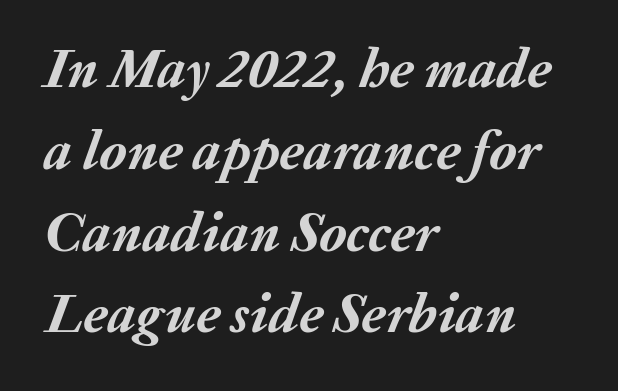
This rendering features lettering with no underline. The passage is arranged the way most books set body copy — flush left. Weight: bold. Do the characters align in a grid? No, the font is proportional. Slant detected: the letters are inclined.
